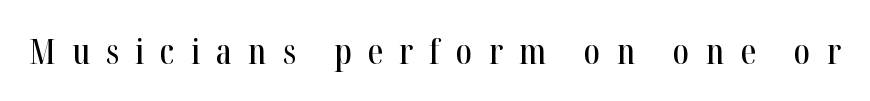
Q: Is the text italic (slanted)? A: No, it is upright.
Q: Is the typeface a serif or a sans-serif typeface? A: Serif.
Q: Is the text underlined? A: No.
Q: Is the spacing between letters normal or unusually wide? A: Unusually wide.
Q: Width (condensed, normal, or wide)? A: Condensed.
Q: Stroke contrast? A: High.
Q: x-height? A: Medium.
Q: Monospaced? A: No.
